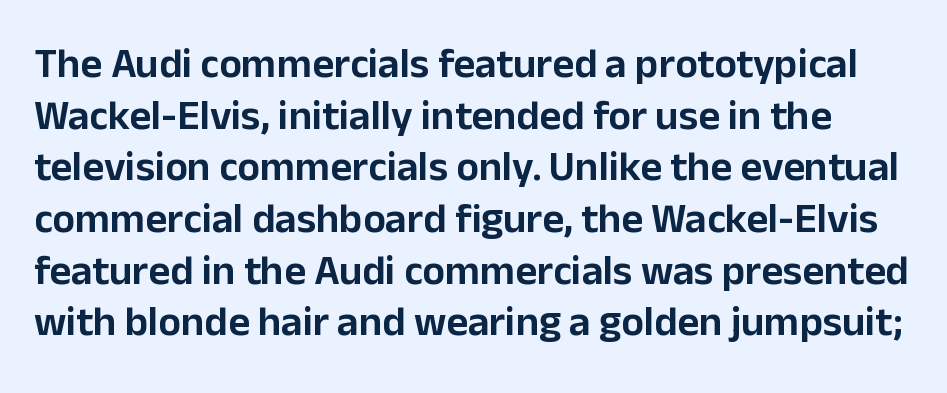
Q: Is the text italic (slanted)? A: No, it is upright.
Q: Is the typeface a serif or a sans-serif typeface? A: Sans-serif.
Q: Is the text underlined? A: No.
Q: Is the spacing between letters normal or unusually wide? A: Normal.
Q: Width (condensed, normal, or wide)? A: Normal.
Q: Stroke contrast? A: Low.
Q: x-height? A: Medium.
Q: Monospaced? A: No.
